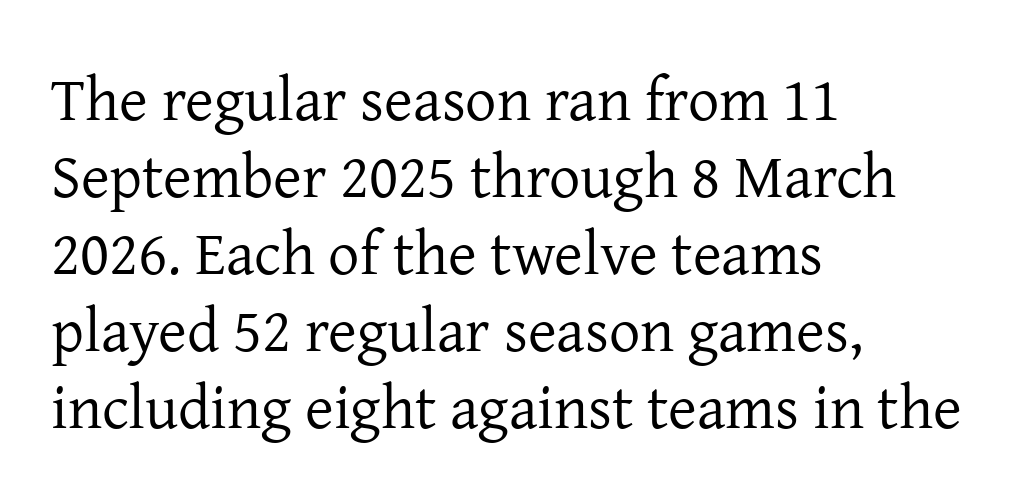
The image shows 62 px regular-weight serif type, upright; set left-aligned, line spacing 1.24x, normal letter spacing, not underlined; low stroke contrast and a medium x-height.
